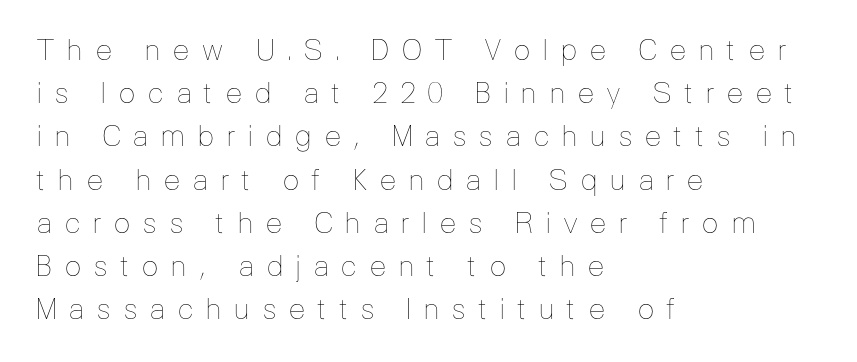
If you drew a line through each stem, it would be perfectly vertical. The strip under each line holds only bare page. Do the characters align in a grid? No, the font is proportional. Caption: multi-line text, flush left, ragged right. Weight: regular or lighter. Spacing between characters has been opened up far beyond the box default.
